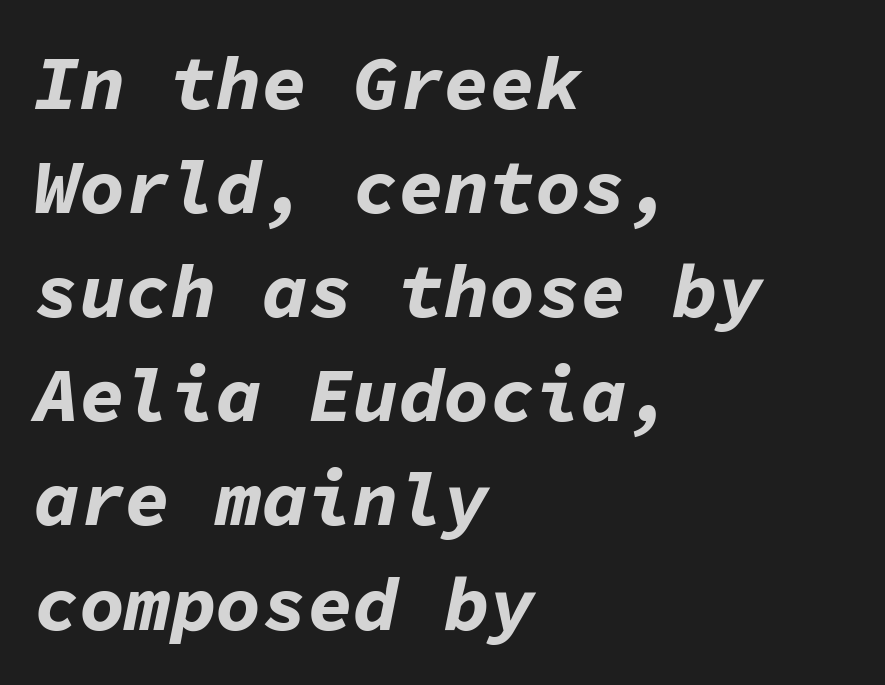
In terms of posture, this sample is oblique. Weight check: bold — yes, fully. Here the glyphs are tracked normally, forming tight word shapes. The designer left line spacing at the default. The area under the type is left untouched.
